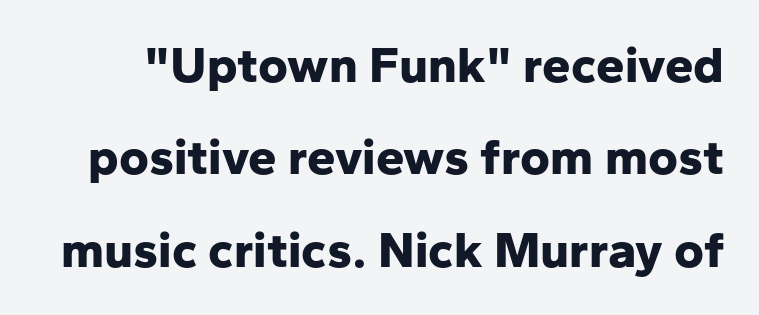
{"serif": "no", "italic": "no", "bold": "yes", "weight": "bold", "width": "normal", "stroke_contrast": "low", "x_height": "medium", "monospaced": "no", "underline": "no", "line_spacing_ratio": 1.81, "letter_spacing": "normal", "letter_spacing_em": 0.0, "glyph_px": 51}
